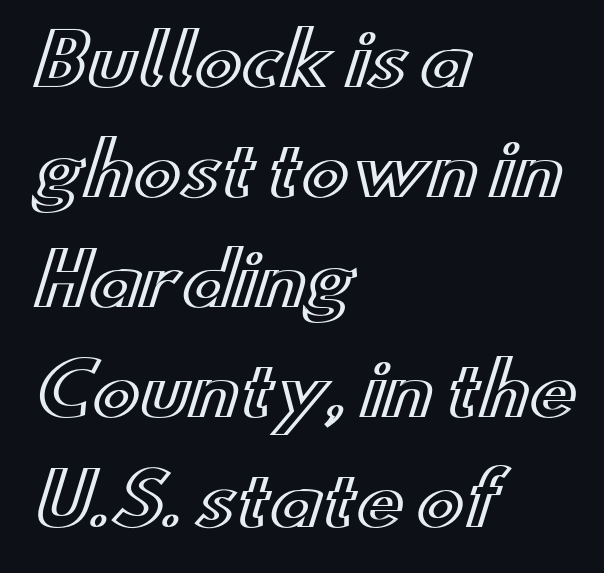
The image shows 71 px wide type; set left-aligned, normal line spacing (1.55x), normal letter spacing, not underlined; a small x-height.
